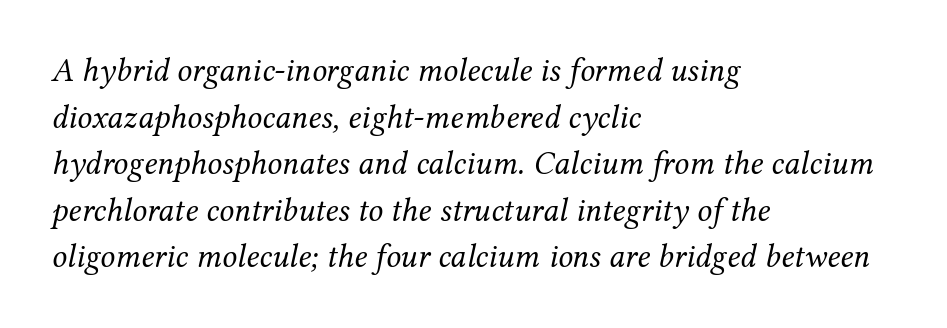
The image shows 33 px regular-weight serif type, italic (leaning right); set left-aligned, normal line spacing (1.41x), normal letter spacing, not underlined; medium stroke contrast and a medium x-height.
